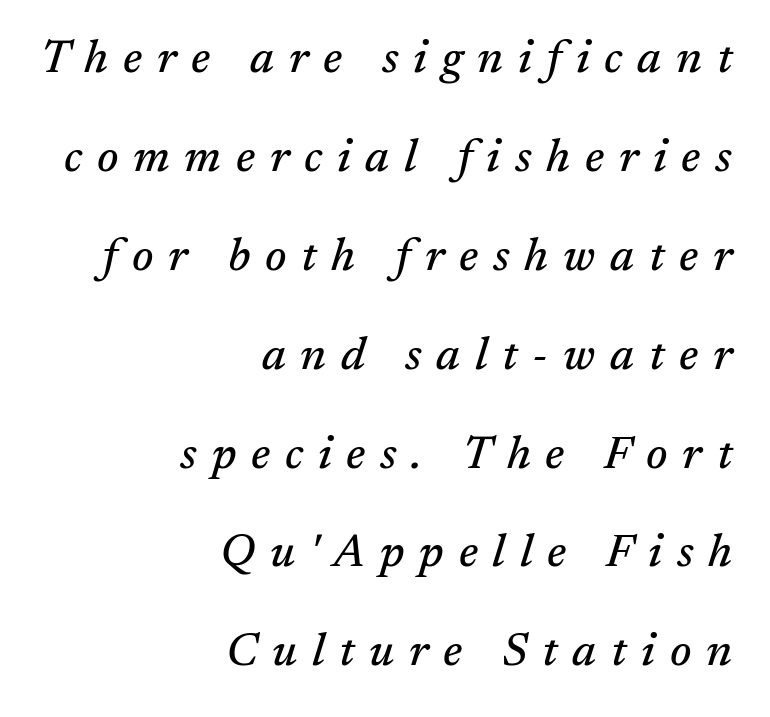
{"serif": "yes", "italic": "yes", "lean": "right", "slant_degrees": 17, "width": "normal", "stroke_contrast": "medium", "x_height": "medium", "monospaced": "no", "underline": "no", "align": "right", "line_spacing": "loose", "line_spacing_ratio": 2.15, "letter_spacing": "wide", "letter_spacing_em": 0.32, "glyph_px": 46}
